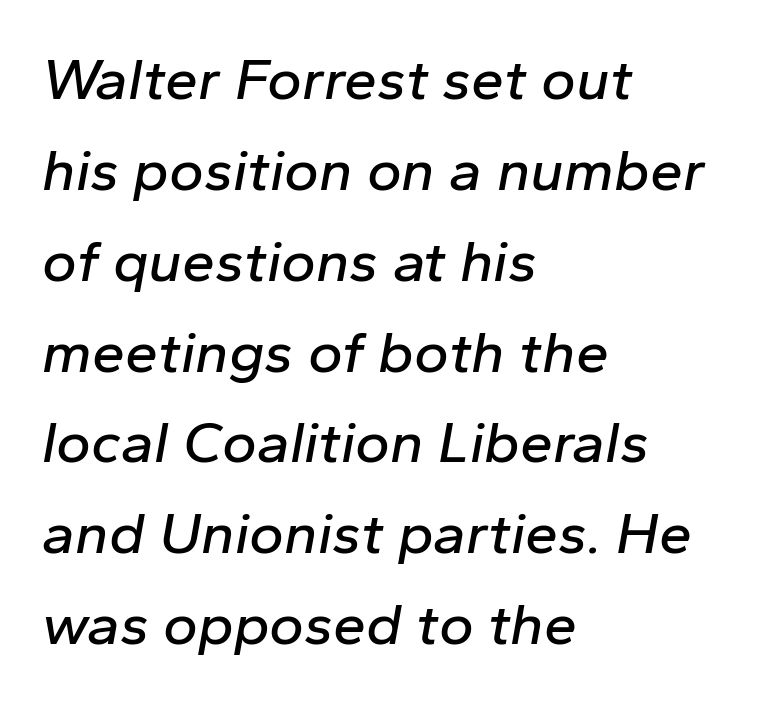
Q: Is the text italic (slanted)? A: Yes, it leans right by about 10 degrees.
Q: Is the text underlined? A: No.
Q: How is the paragraph aligned? A: Left-aligned.
Q: Is the spacing between letters normal or unusually wide? A: Normal.
Q: Is the spacing between lines tight, normal or loose? A: Normal.
Q: Width (condensed, normal, or wide)? A: Normal.
Q: Stroke contrast? A: Low.
Q: x-height? A: Medium.
Q: Monospaced? A: No.
